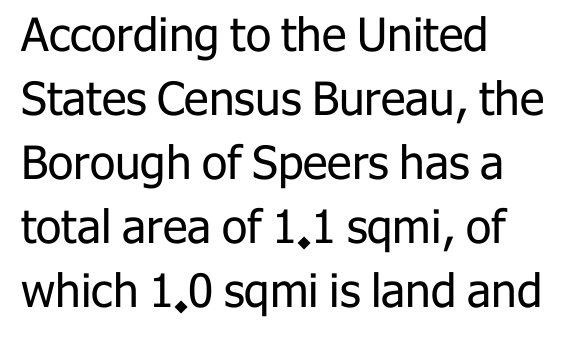
Q: Is the text bold? A: No.
Q: Is the text italic (slanted)? A: No, it is upright.
Q: Is the typeface a serif or a sans-serif typeface? A: Sans-serif.
Q: Is the text underlined? A: No.
Q: How is the paragraph aligned? A: Left-aligned.
Q: Is the spacing between letters normal or unusually wide? A: Normal.
Q: Is the spacing between lines tight, normal or loose? A: Normal.
Q: Width (condensed, normal, or wide)? A: Normal.
Q: Stroke contrast? A: Low.
Q: x-height? A: Medium.
Q: Monospaced? A: No.
